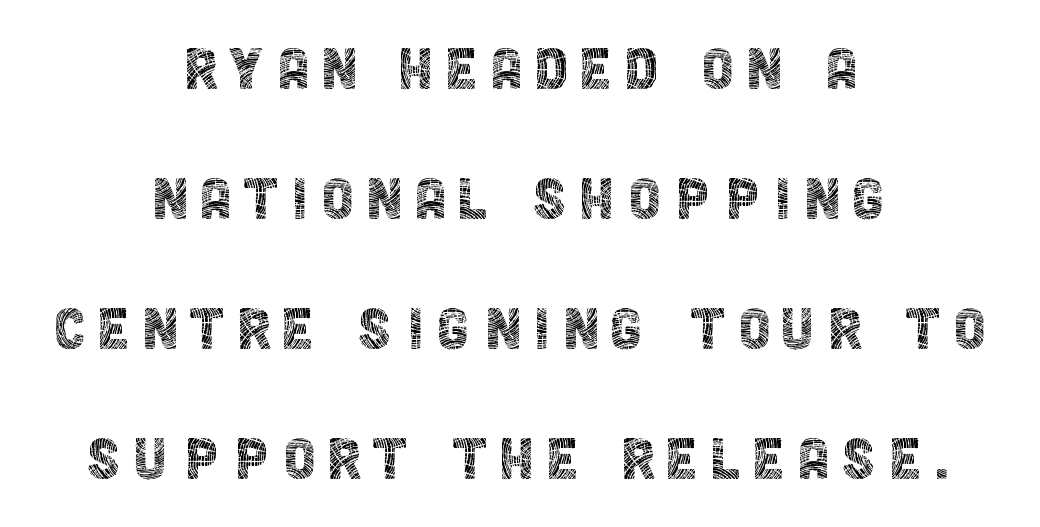
Q: Is the text bold? A: No.
Q: Is the text italic (slanted)? A: No, it is upright.
Q: Is the typeface a serif or a sans-serif typeface? A: Sans-serif.
Q: Is the text underlined? A: No.
Q: How is the paragraph aligned? A: Centered.
Q: Width (condensed, normal, or wide)? A: Condensed.
Q: x-height? A: Large.
Q: Monospaced? A: No.
